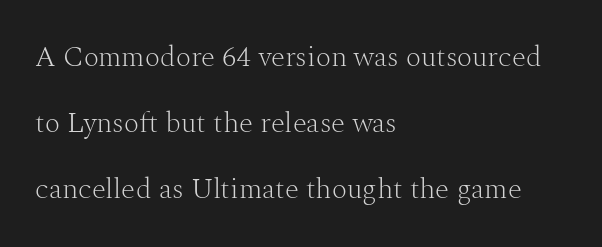
The gap between lines stays unmarked. The characters are drawn with everyday or finer stroke widths. Caption: standard tracking, unaltered. Note the varied advance widths — an 'i' is clearly narrower than an 'm'. The face used here is seriffed, in the tradition of book romans.
